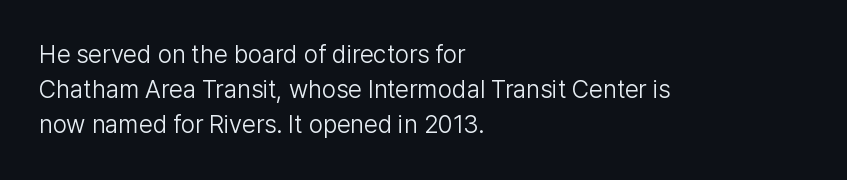
The image shows 25 px text type, upright; set left-aligned, normal line spacing (1.41x), normal letter spacing, not underlined.
